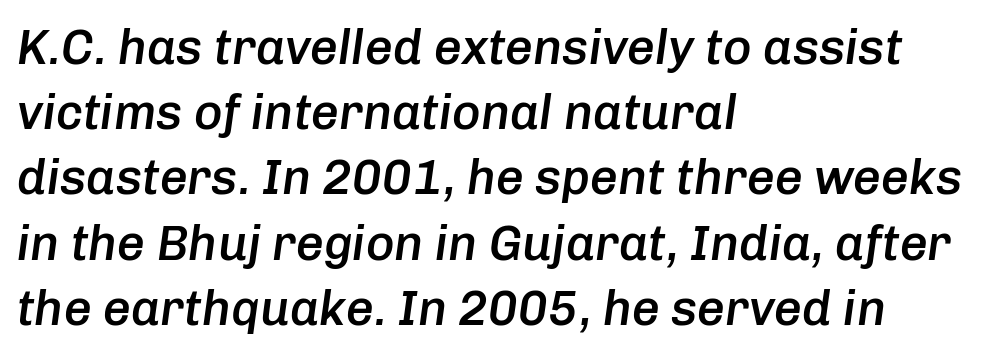
This sample keeps an unexceptional amount of space between lines. Decoration check: the copy has no underline. Characters follow at the spacing the type designer built in. Visually the block forms a straight wall on the left and a jagged coastline on the right. The letters are slanted; this is an italic face. These lines are rendered in a variable-pitch font.
